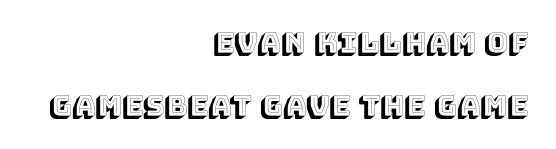
The rendering uses natural spacing where letterforms have individual widths. Teacher's note: observe the even right margin — that is flush-right alignment. Summary of vertical rhythm: relaxed, with wide interline spacing. The string is rendered with underlining switched off.
